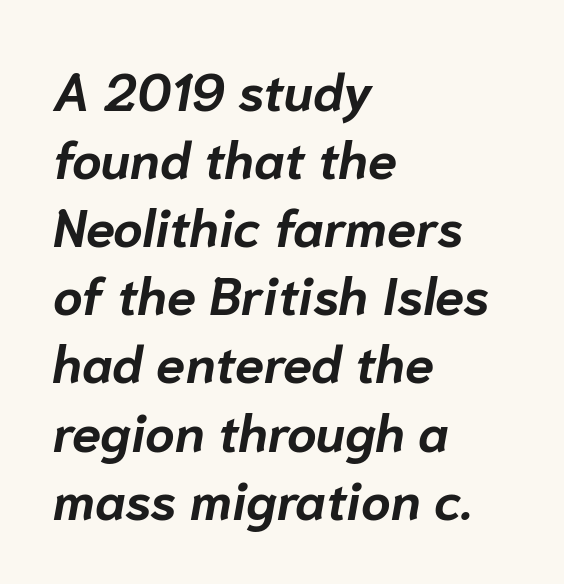
{"italic": "yes", "lean": "right", "slant_degrees": 10, "bold": "yes", "weight": "bold", "width": "normal", "stroke_contrast": "low", "x_height": "medium", "monospaced": "no", "underline": "no", "align": "left", "line_spacing": "normal", "line_spacing_ratio": 1.31, "letter_spacing": "normal", "letter_spacing_em": 0.0, "glyph_px": 52}
